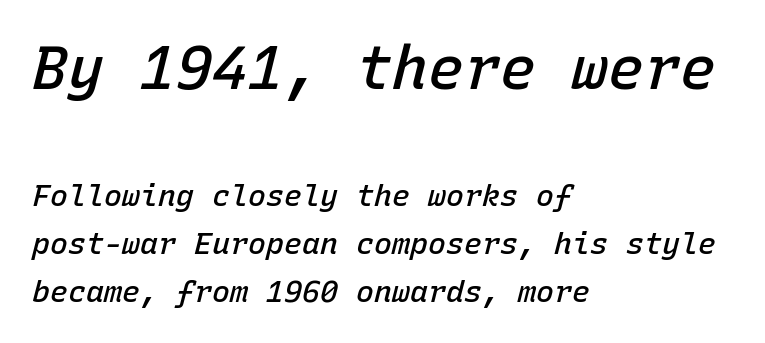
Q: Is the text bold? A: Semi-bold.
Q: Is the text italic (slanted)? A: Yes, it leans right by about 15 degrees.
Q: Is the text underlined? A: No.
Q: How is the paragraph aligned? A: Left-aligned.
Q: Is the spacing between letters normal or unusually wide? A: Normal.
Q: Is the spacing between lines tight, normal or loose? A: Normal.
Q: Which block of text is set in a larger size, the first (top) or the second (bottom)? A: The first (top) one.
Q: Width (condensed, normal, or wide)? A: Normal.
Q: Stroke contrast? A: Low.
Q: x-height? A: Medium.
Q: Monospaced? A: Yes.
